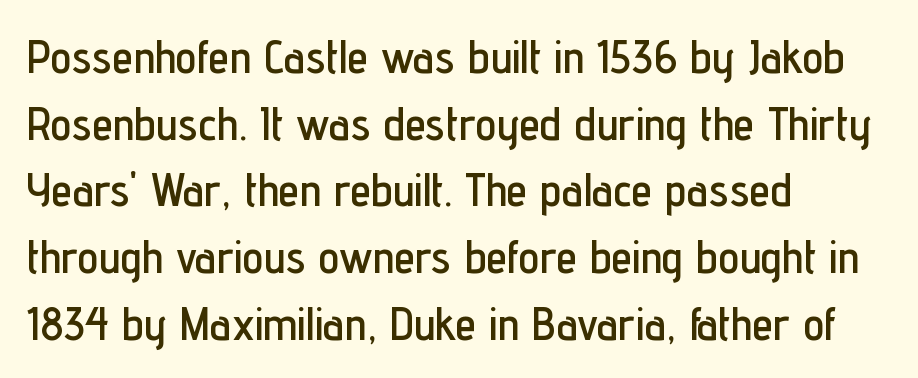
{"serif": "no", "italic": "no", "width": "condensed", "stroke_contrast": "low", "x_height": "medium", "monospaced": "no", "underline": "no", "align": "left", "line_spacing": "normal", "line_spacing_ratio": 1.42, "letter_spacing": "normal", "letter_spacing_em": 0.0, "glyph_px": 47}
